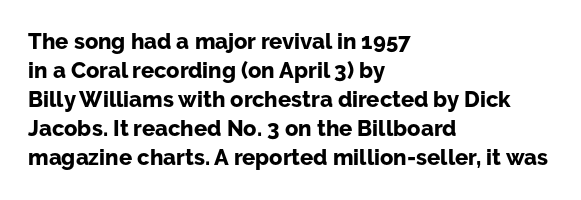
Q: Is the text bold? A: Yes.
Q: Is the text italic (slanted)? A: No, it is upright.
Q: Is the text underlined? A: No.
Q: How is the paragraph aligned? A: Left-aligned.
Q: Is the spacing between letters normal or unusually wide? A: Normal.
Q: Is the spacing between lines tight, normal or loose? A: Normal.
